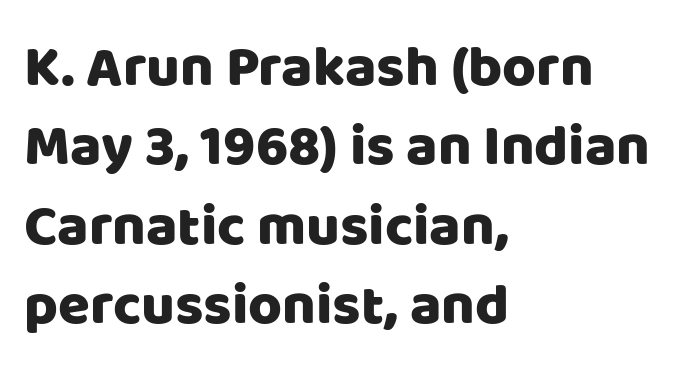
The image shows 58 px sans-serif type, upright; set left-aligned, normal line spacing (1.37x), normal letter spacing, not underlined; low stroke contrast and a large x-height.
